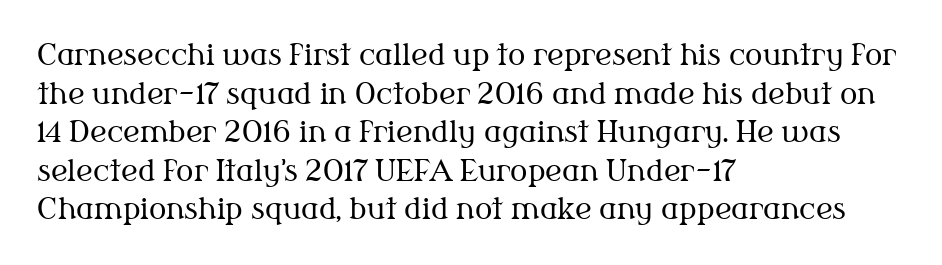
The image shows 29 px regular-weight serif type, upright; set left-aligned, normal line spacing (1.33x), normal letter spacing, not underlined; medium stroke contrast and a medium x-height.
